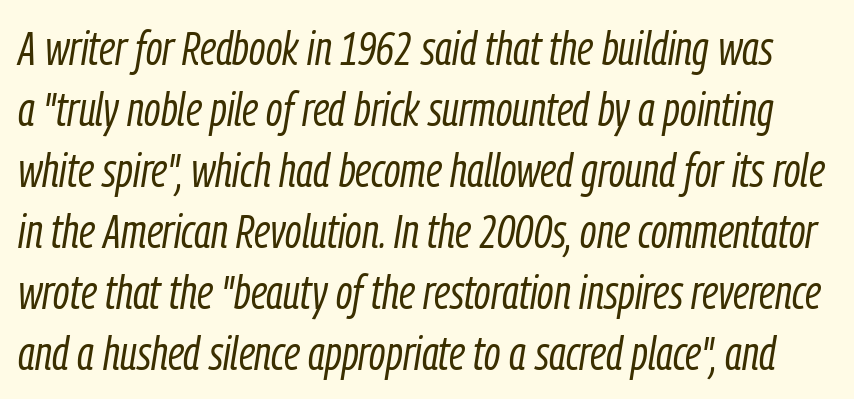
Q: Is the text bold? A: No.
Q: Is the text italic (slanted)? A: Yes, it leans right by about 9 degrees.
Q: Is the text underlined? A: No.
Q: Is the spacing between letters normal or unusually wide? A: Normal.
Q: Is the spacing between lines tight, normal or loose? A: Normal.
Q: Width (condensed, normal, or wide)? A: Condensed.
Q: Stroke contrast? A: Low.
Q: x-height? A: Medium.
Q: Monospaced? A: No.
